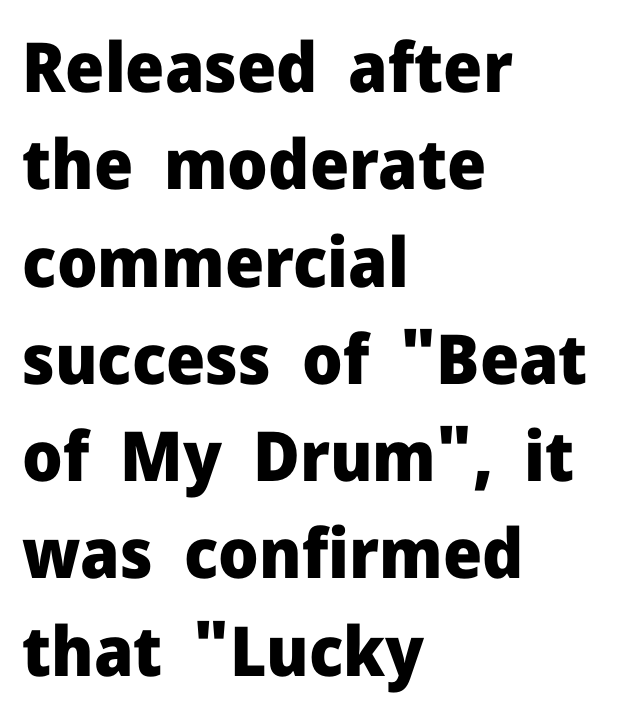
{"serif": "no", "italic": "no", "bold": "yes", "weight": "heavy", "width": "normal", "stroke_contrast": "low", "x_height": "medium", "monospaced": "no", "underline": "no", "align": "left", "line_spacing": "normal", "line_spacing_ratio": 1.41, "letter_spacing": "normal", "letter_spacing_em": 0.0, "glyph_px": 69}
